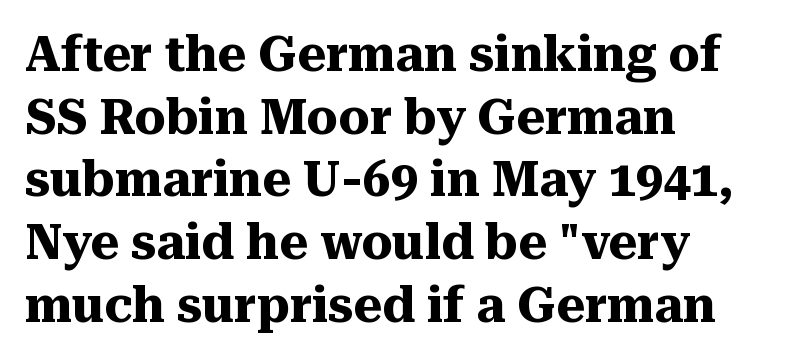
Has an underline been added? It has not. Weight: bold. This is roman type, the default non-slanted kind. Line spacing here is normal.
